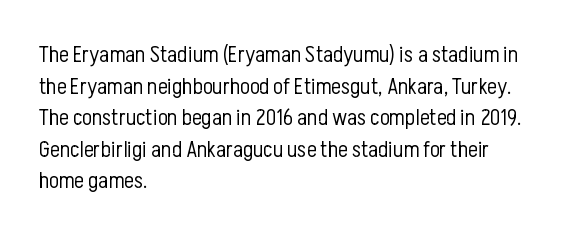
The image shows 23 px text type, upright; set left-aligned, normal line spacing (1.37x), normal letter spacing, not underlined.
